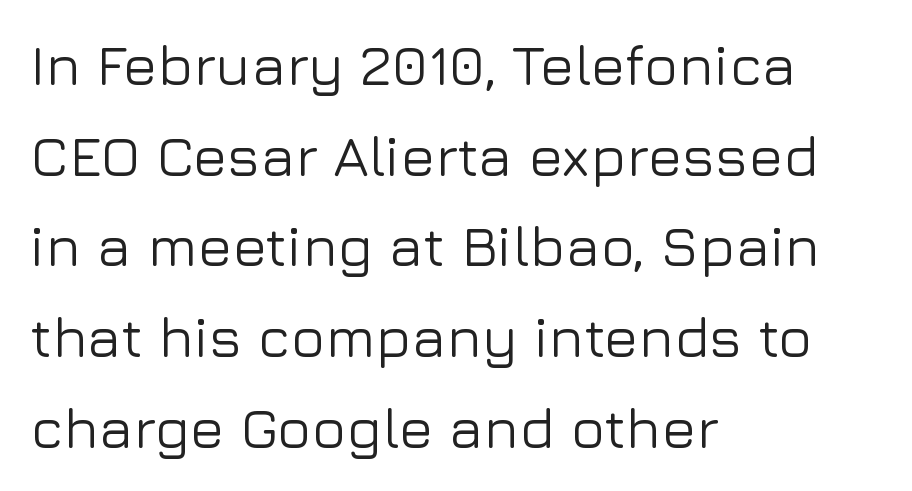
Think of a printed novel: that variable character pitch is what you see here. Ordinary non-slanted type is in use. Typographically, this falls in the sans-serif category. Lines of text with bare space underneath. Short note: letters normally spaced.
